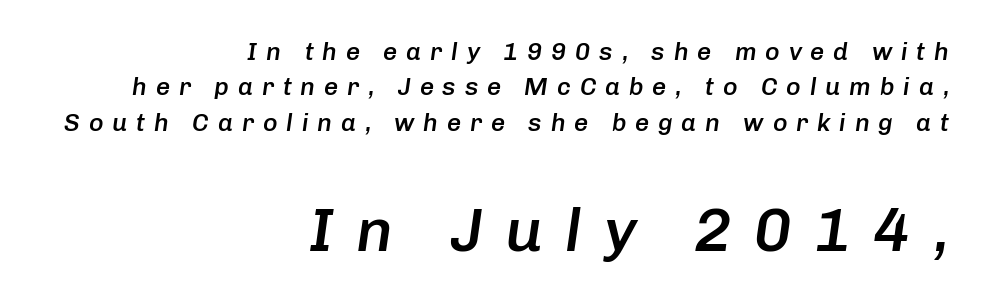
{"italic": "yes", "lean": "right", "slant_degrees": 8, "bold": "semi", "weight": "semibold", "width": "normal", "stroke_contrast": "low", "x_height": "medium", "monospaced": "no", "underline": "no", "align": "right", "line_spacing": "normal", "line_spacing_ratio": 1.42, "letter_spacing": "wide", "letter_spacing_em": 0.35, "larger_block": "second", "size_ratio": 2.48, "glyph_px": 62}
